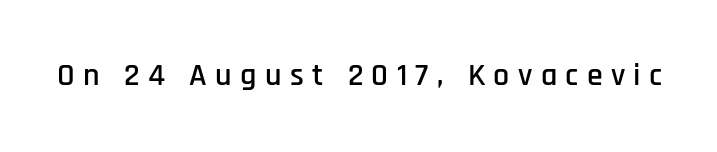
Every character sits straight up, as roman type does. Bare-footed words on every line. Looks like regular typesetting: each glyph gets only the width it needs. A sans-serif font was chosen for this passage.
